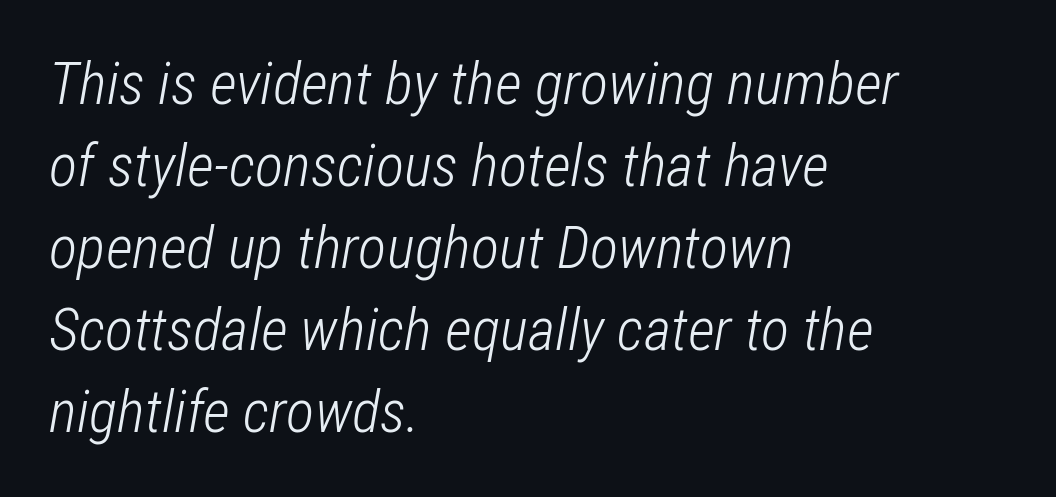
The typography opts for an oblique posture over an upright one. Horizontal alignment here is leftward, the default for most running prose. Letter spacing: default. Varying glyph widths throughout — classic text-font behaviour. Is this a heavy cut? Hardly; it is regular or lighter. A normal amount of white space separates one row of letters from the next.
